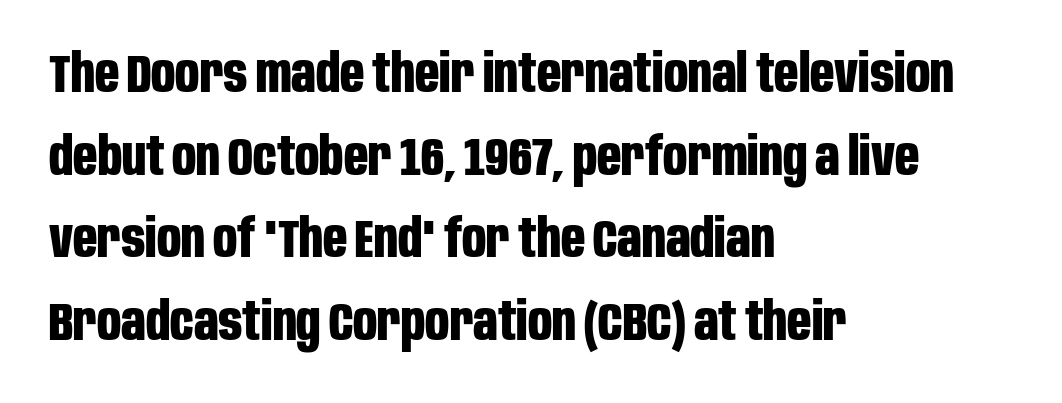
In terms of letterspacing, this is plain default setting. The typesetting leans heavy: a genuine bold. This rendering uses left alignment, leaving the right contour irregular. The space directly below the letters is spotless. Note the varied advance widths — an 'i' is clearly narrower than an 'm'. Typographically, this falls in the sans-serif category.
